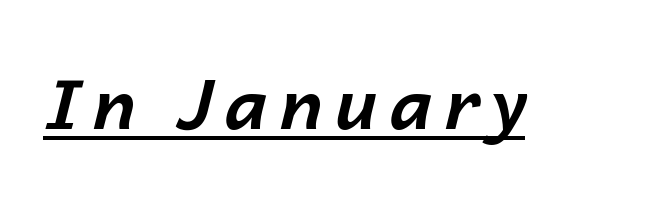
The image shows 70 px bold type, italic (leaning right); set underlined; low stroke contrast and a medium x-height.
